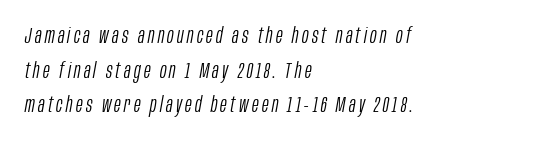
Q: Is the text bold? A: No.
Q: Is the text italic (slanted)? A: Yes, it leans right by about 10 degrees.
Q: Is the text underlined? A: No.
Q: How is the paragraph aligned? A: Left-aligned.
Q: Is the spacing between lines tight, normal or loose? A: Normal.
